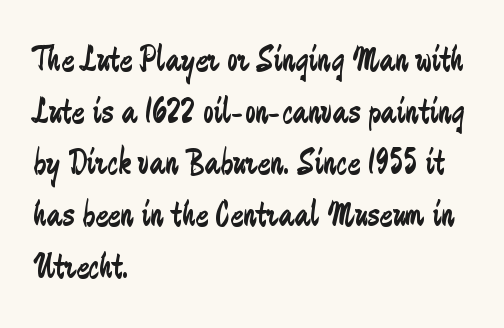
The image shows 38 px regular-weight, condensed sans-serif type; set left-aligned, normal line spacing (1.36x), normal letter spacing, not underlined; low stroke contrast and a small x-height.
